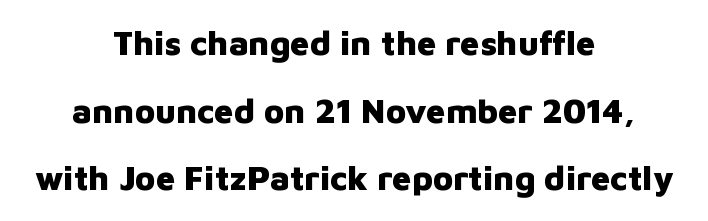
{"serif": "no", "italic": "no", "bold": "yes", "weight": "heavy", "width": "normal", "stroke_contrast": "low", "x_height": "medium", "monospaced": "no", "underline": "no", "align": "center", "line_spacing": "loose", "line_spacing_ratio": 1.99, "letter_spacing": "normal", "letter_spacing_em": 0.0, "glyph_px": 34}
